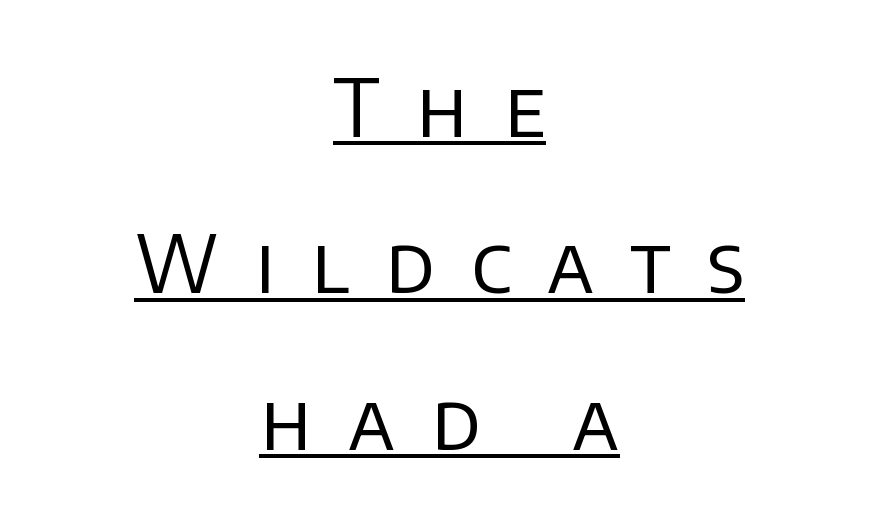
Q: Is the text bold? A: No.
Q: Is the text italic (slanted)? A: No, it is upright.
Q: Is the typeface a serif or a sans-serif typeface? A: Sans-serif.
Q: Is the text underlined? A: Yes.
Q: How is the paragraph aligned? A: Centered.
Q: Is the spacing between letters normal or unusually wide? A: Unusually wide.
Q: Is the spacing between lines tight, normal or loose? A: Loose.
Q: Width (condensed, normal, or wide)? A: Normal.
Q: Stroke contrast? A: Low.
Q: x-height? A: Large.
Q: Monospaced? A: No.
